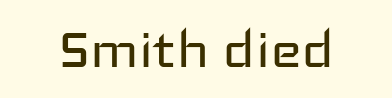
Q: Is the text bold? A: No.
Q: Is the text italic (slanted)? A: No, it is upright.
Q: Is the typeface a serif or a sans-serif typeface? A: Sans-serif.
Q: Is the text underlined? A: No.
Q: Is the spacing between letters normal or unusually wide? A: Normal.
Q: Width (condensed, normal, or wide)? A: Wide.
Q: Stroke contrast? A: Low.
Q: x-height? A: Medium.
Q: Monospaced? A: No.
